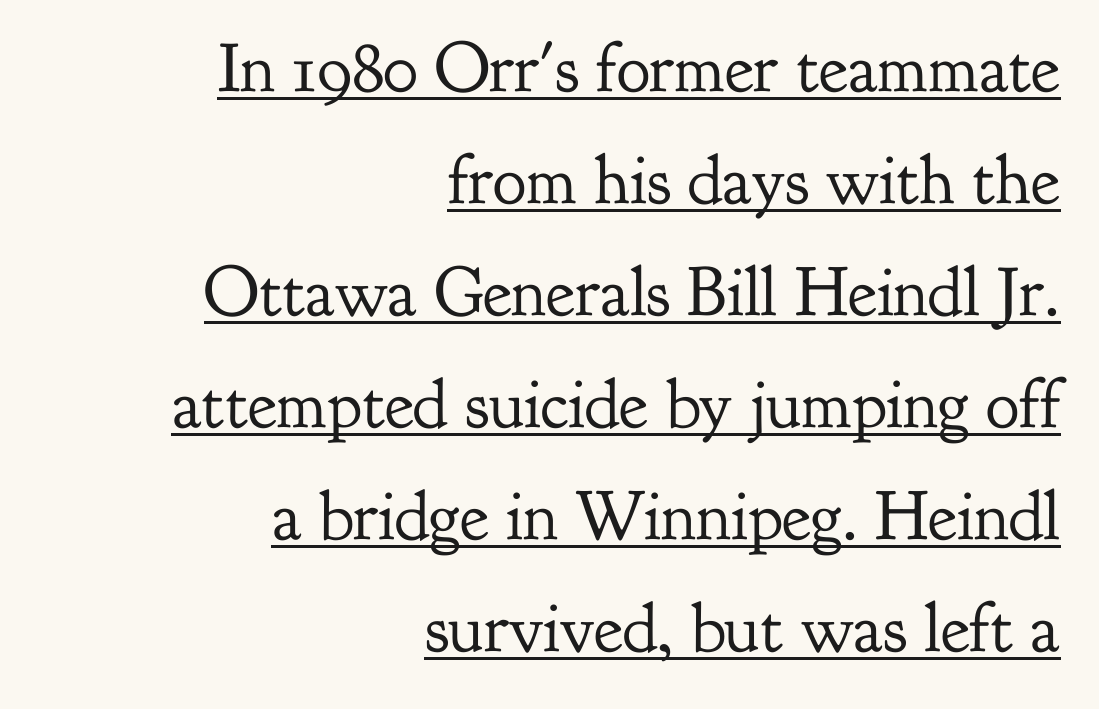
The letters sit at their default tracking, neither squeezed nor spread. In CSS terms this would be text-align: right. Stem width sits at or under what a default text font uses. Caption: lettering with a line underneath.
